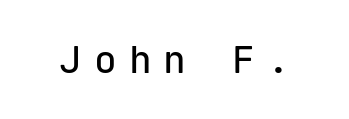
The image shows 38 px sans-serif type, upright, monospaced; set unusually wide letter spacing (+0.31 em), not underlined; low stroke contrast and a medium x-height.
